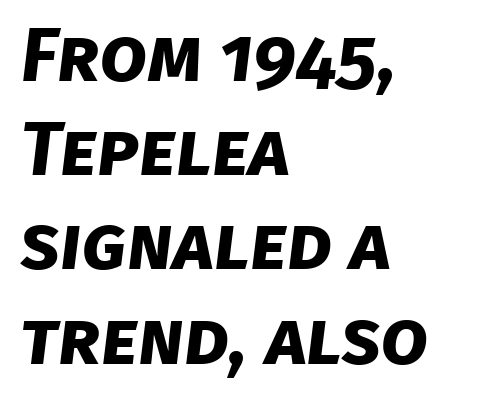
Honestly, the letter spacing is just normal — you wouldn't notice it. Type without underlining. These words are printed bold, with thick strokes throughout. In terms of letterform style, serifs are entirely absent. The ragged edge is on the right, which tells us the setting is flush left.
